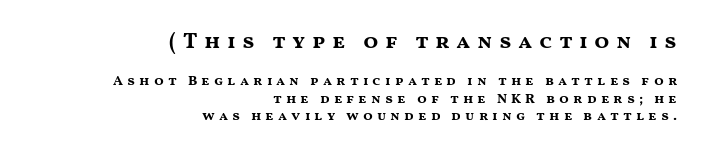
Q: Is the text bold? A: Yes.
Q: Is the text italic (slanted)? A: No, it is upright.
Q: Is the text underlined? A: No.
Q: How is the paragraph aligned? A: Right-aligned.
Q: Is the spacing between letters normal or unusually wide? A: Unusually wide.
Q: Which block of text is set in a larger size, the first (top) or the second (bottom)? A: The first (top) one.
